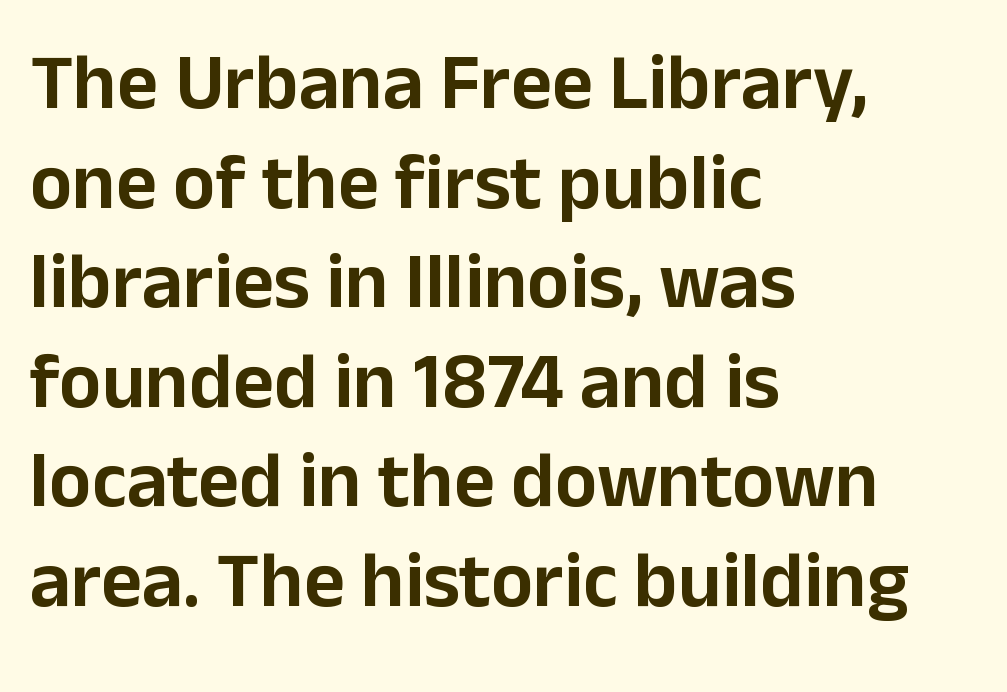
Tall strokes in this sample are plumb rather than angled. This sample keeps an unexceptional amount of space between lines. Lines of text with bare space underneath. Each letter's strokes conclude bluntly, with no projecting serifs.
